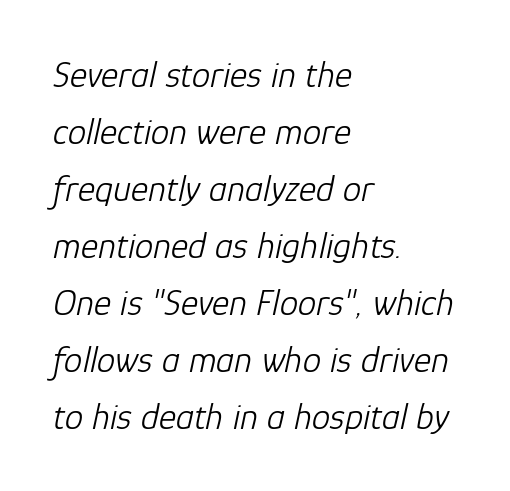
Q: Is the text bold? A: No.
Q: Is the text italic (slanted)? A: Yes, it leans right by about 12 degrees.
Q: Is the text underlined? A: No.
Q: How is the paragraph aligned? A: Left-aligned.
Q: Is the spacing between letters normal or unusually wide? A: Normal.
Q: Is the spacing between lines tight, normal or loose? A: Normal.
Q: Width (condensed, normal, or wide)? A: Normal.
Q: Stroke contrast? A: Low.
Q: x-height? A: Medium.
Q: Monospaced? A: No.
